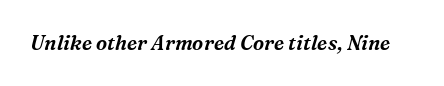
{"italic": "yes", "lean": "right", "slant_degrees": 16, "underline": "no", "letter_spacing": "normal", "letter_spacing_em": 0.0, "glyph_px": 20}
